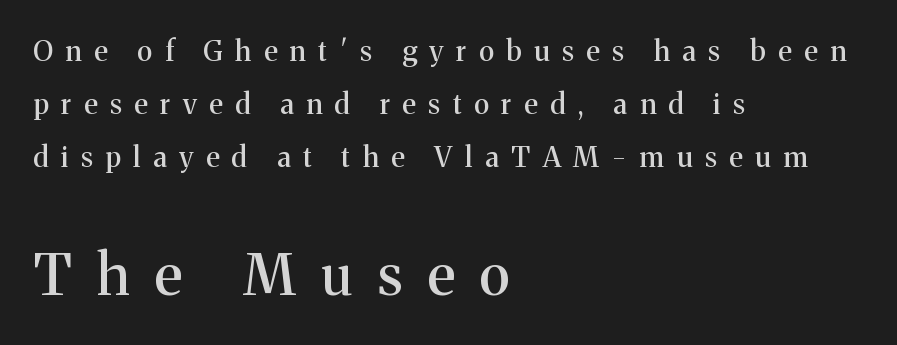
A student would notice the bottom passage is typeset larger than what precedes it. These lines are rendered in a variable-pitch font. Whoever set this chose breathing room over compactness in the vertical rhythm. The lines are quadded left.
